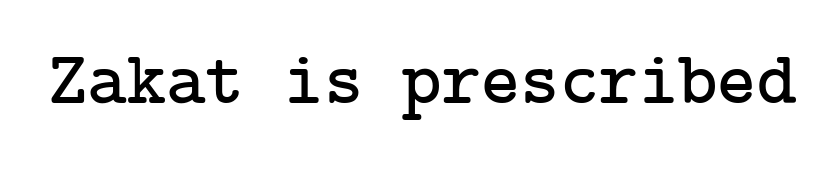
Tall strokes in this sample are plumb rather than angled. The foot of each line stays bare and open. Look at the tracking — it's just the regular setting, nothing added. You can tell from the footed stems that serif type was used.
